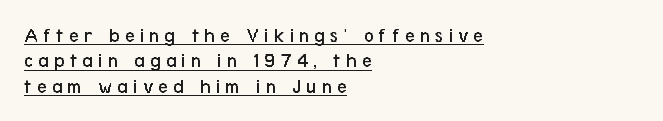
Q: Is the text bold? A: No.
Q: Is the text italic (slanted)? A: No, it is upright.
Q: Is the text underlined? A: Yes.
Q: How is the paragraph aligned? A: Left-aligned.
Q: Is the spacing between letters normal or unusually wide? A: Unusually wide.
